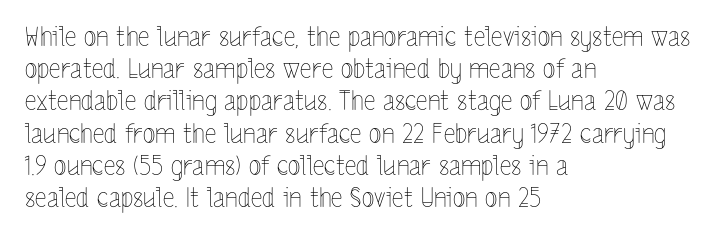
Q: Is the text bold? A: No.
Q: Is the text italic (slanted)? A: No, it is upright.
Q: Is the text underlined? A: No.
Q: How is the paragraph aligned? A: Left-aligned.
Q: Is the spacing between letters normal or unusually wide? A: Normal.
